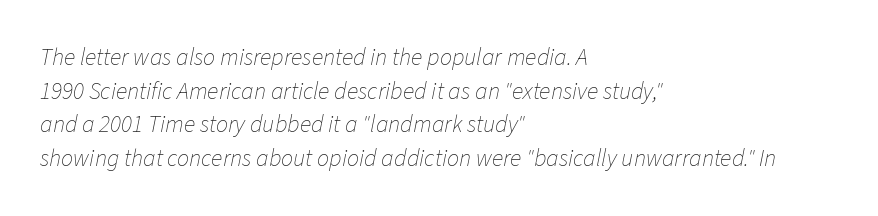
Q: Is the text bold? A: No.
Q: Is the text italic (slanted)? A: Yes, it leans right by about 11 degrees.
Q: Is the text underlined? A: No.
Q: How is the paragraph aligned? A: Left-aligned.
Q: Is the spacing between letters normal or unusually wide? A: Normal.
Q: Is the spacing between lines tight, normal or loose? A: Normal.
